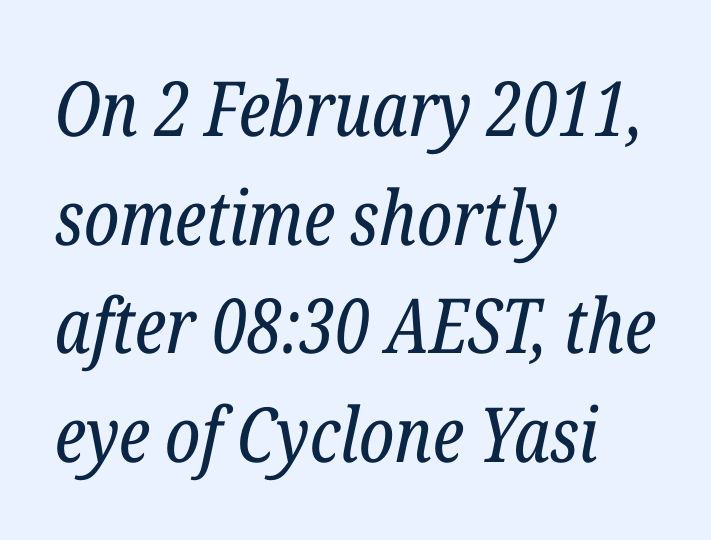
The image shows 76 px regular-weight, condensed serif type, italic (leaning right); set left-aligned, normal line spacing (1.43x), normal letter spacing, not underlined; low stroke contrast and a medium x-height.
